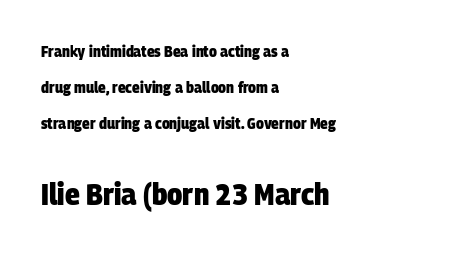
{"serif": "no", "bold": "yes", "weight": "heavy", "width": "condensed", "stroke_contrast": "low", "x_height": "large", "monospaced": "no", "underline": "no", "align": "left", "line_spacing": "loose", "line_spacing_ratio": 2.26, "letter_spacing": "normal", "letter_spacing_em": 0.0, "larger_block": "second", "size_ratio": 1.94, "glyph_px": 31}
